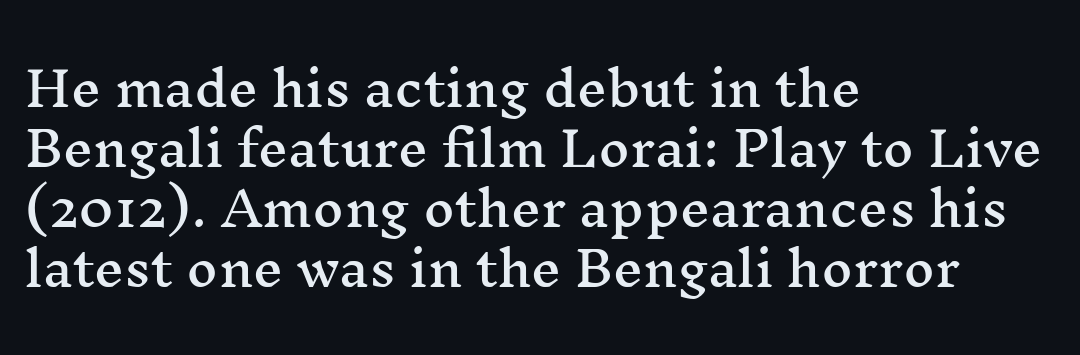
The image shows 48 px wide serif type, upright; set left-aligned, normal line spacing (1.25x), normal letter spacing, not underlined; medium stroke contrast and a medium x-height.
